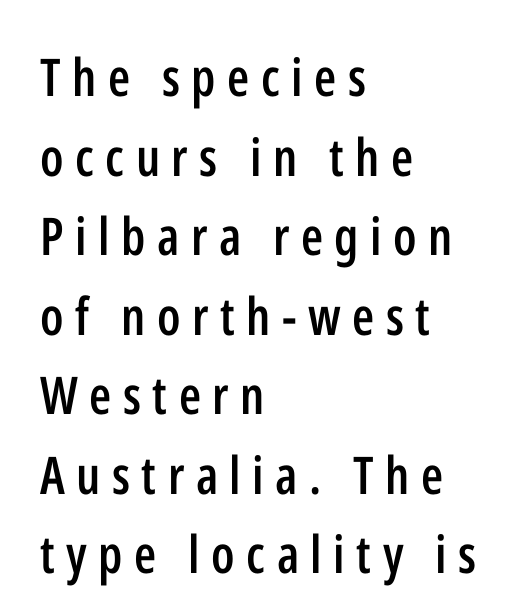
{"serif": "no", "italic": "no", "bold": "semi", "weight": "semibold", "width": "condensed", "stroke_contrast": "low", "x_height": "medium", "monospaced": "no", "underline": "no", "align": "left", "line_spacing": "normal", "line_spacing_ratio": 1.53, "letter_spacing": "wide", "letter_spacing_em": 0.22, "glyph_px": 52}
